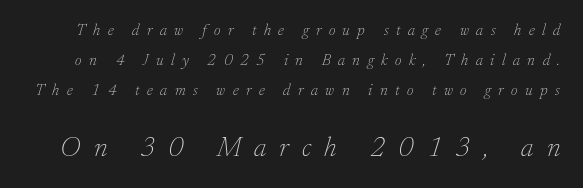
The image shows 28 px thin serif type, italic (leaning right); set line spacing 1.87x, unusually wide letter spacing (+0.47 em), not underlined; the second (bottom) block is 1.75x larger; low stroke contrast and a small x-height.
